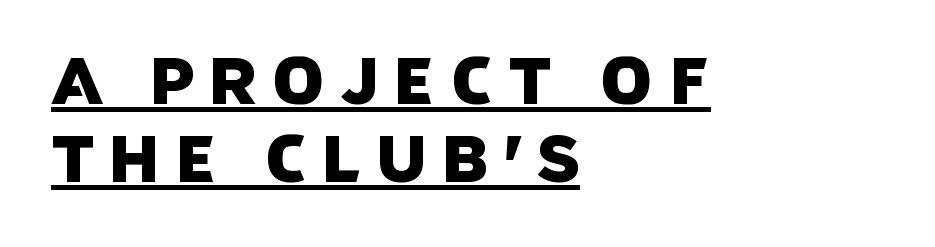
{"serif": "no", "width": "normal", "stroke_contrast": "low", "x_height": "large", "monospaced": "no", "underline": "yes", "align": "left", "line_spacing_ratio": 1.18, "letter_spacing": "wide", "letter_spacing_em": 0.22, "glyph_px": 66}
